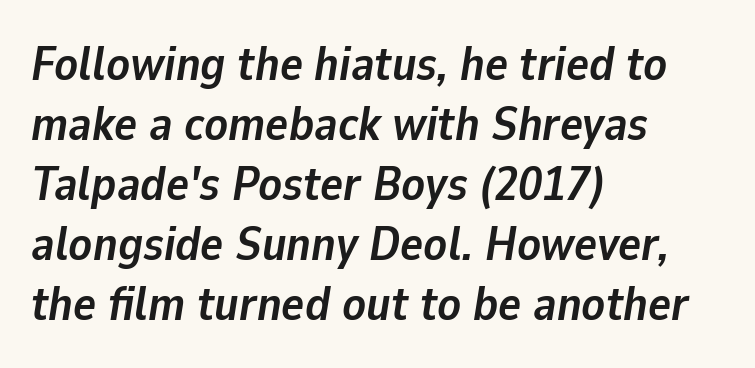
{"italic": "yes", "lean": "right", "slant_degrees": 9, "bold": "yes", "weight": "semibold", "width": "normal", "stroke_contrast": "low", "x_height": "medium", "monospaced": "no", "underline": "no", "align": "left", "line_spacing": "normal", "line_spacing_ratio": 1.25, "letter_spacing": "normal", "letter_spacing_em": 0.0, "glyph_px": 48}
